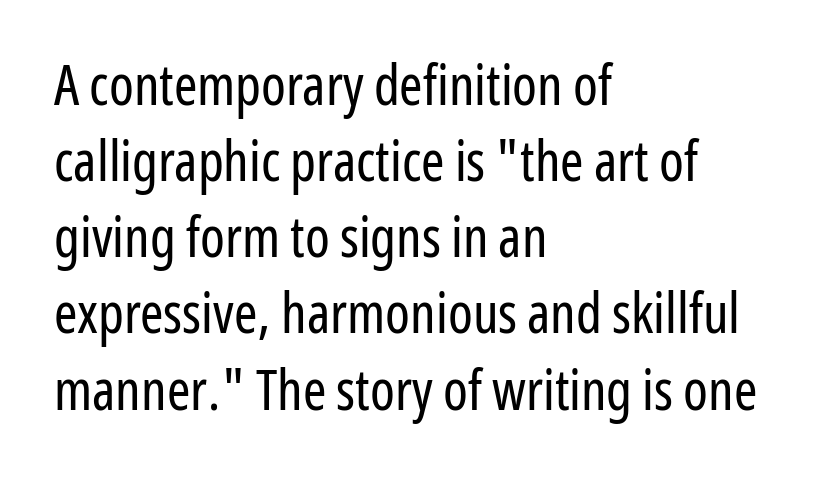
{"serif": "no", "italic": "no", "bold": "no", "weight": "regular", "width": "condensed", "stroke_contrast": "low", "x_height": "medium", "monospaced": "no", "underline": "no", "align": "left", "line_spacing": "normal", "line_spacing_ratio": 1.36, "letter_spacing": "normal", "letter_spacing_em": 0.0, "glyph_px": 56}
